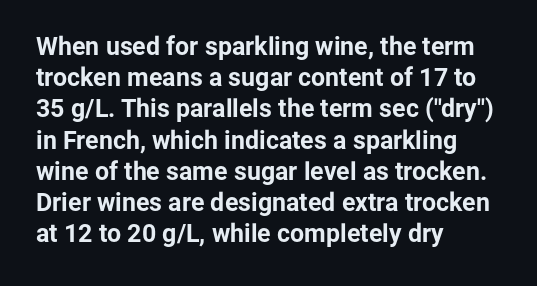
Caption: standard tracking, unaltered. Weight: bold. Line beginnings align vertically; line endings do not. The type sits square on the baseline with zero lean.
